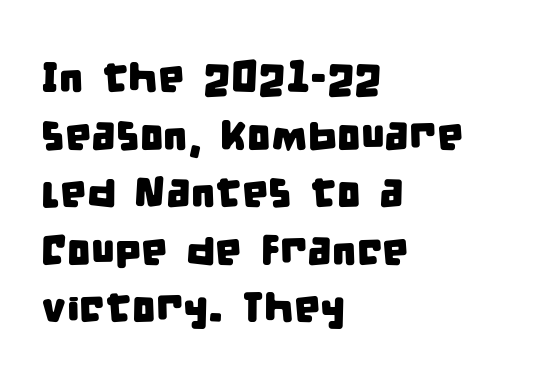
Type style note: lacks serifs. Horizontal alignment here is leftward, the default for most running prose. Underlining? Definitely not there. The gaps between neighbouring characters are ordinary and unremarkable. The letters advance in unequal steps, a hallmark of proportional type.
